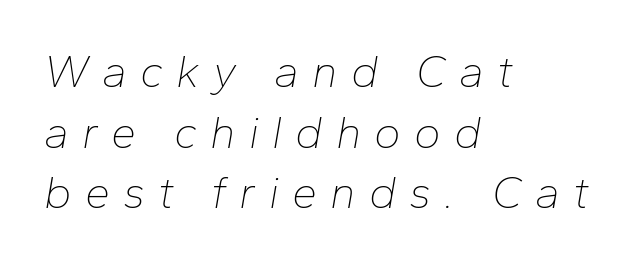
These lines sit exactly where default settings would place them. All the whitespace from short lines collects on the right. These lines were composed using italics. The space directly below the letters is spotless.
